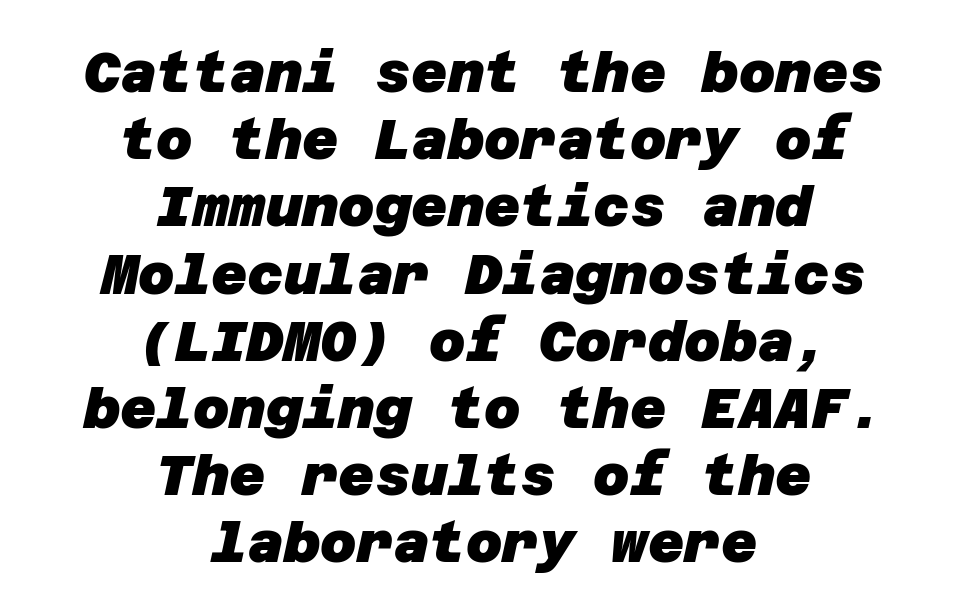
One-word summary of the alignment: center. The strokes are fattened all the way to bold. Observe the absence of serifs on each vertical stroke in this sample. The passage shown has conventional tracking throughout. Just letters on the line, the space beneath them empty.
